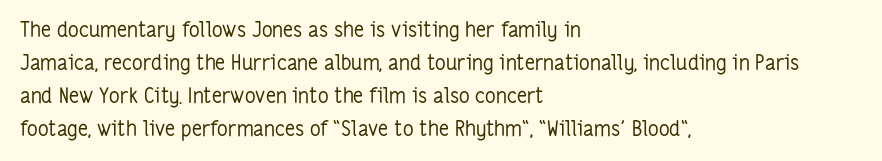
Q: Is the text bold? A: No.
Q: Is the text italic (slanted)? A: No, it is upright.
Q: Is the text underlined? A: No.
Q: How is the paragraph aligned? A: Left-aligned.
Q: Is the spacing between letters normal or unusually wide? A: Normal.
Q: Is the spacing between lines tight, normal or loose? A: Normal.
